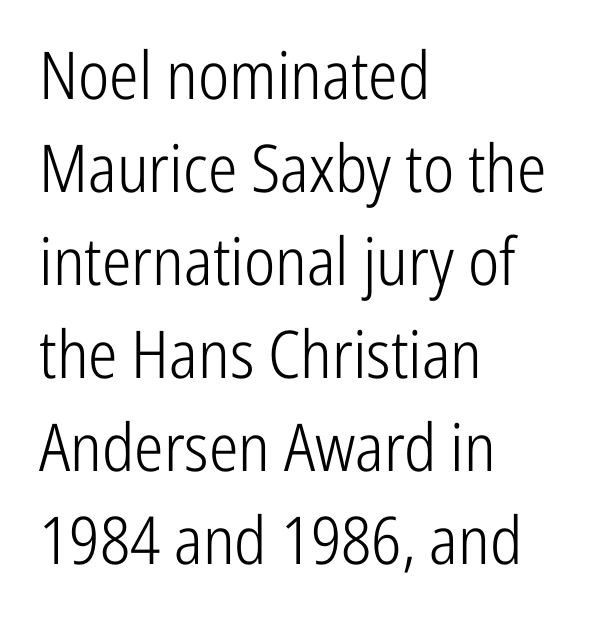
Q: Is the text bold? A: No.
Q: Is the text italic (slanted)? A: No, it is upright.
Q: Is the typeface a serif or a sans-serif typeface? A: Sans-serif.
Q: Is the text underlined? A: No.
Q: How is the paragraph aligned? A: Left-aligned.
Q: Is the spacing between letters normal or unusually wide? A: Normal.
Q: Is the spacing between lines tight, normal or loose? A: Normal.
Q: Width (condensed, normal, or wide)? A: Condensed.
Q: Stroke contrast? A: Low.
Q: x-height? A: Medium.
Q: Monospaced? A: No.
